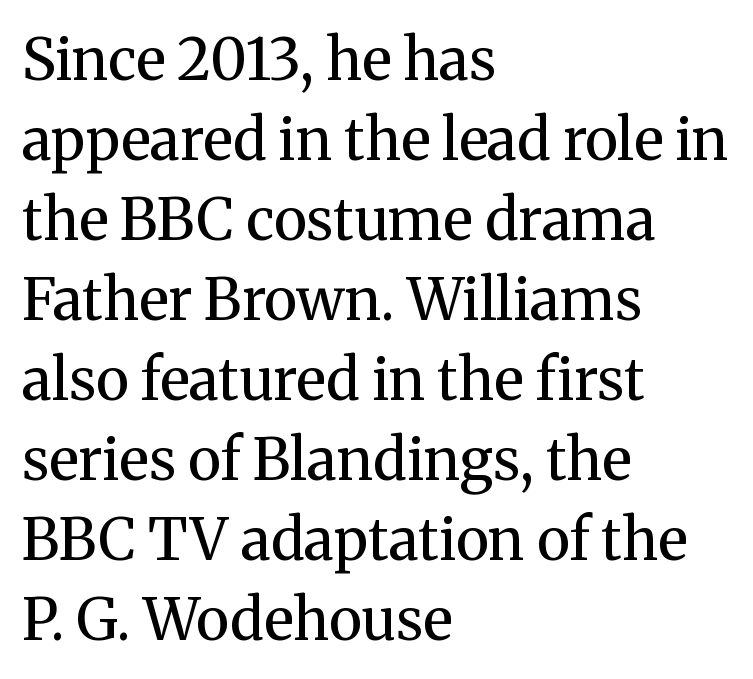
Q: Is the text bold? A: No.
Q: Is the text italic (slanted)? A: No, it is upright.
Q: Is the typeface a serif or a sans-serif typeface? A: Serif.
Q: Is the text underlined? A: No.
Q: How is the paragraph aligned? A: Left-aligned.
Q: Is the spacing between letters normal or unusually wide? A: Normal.
Q: Is the spacing between lines tight, normal or loose? A: Normal.
Q: Width (condensed, normal, or wide)? A: Normal.
Q: Stroke contrast? A: Medium.
Q: x-height? A: Medium.
Q: Monospaced? A: No.
